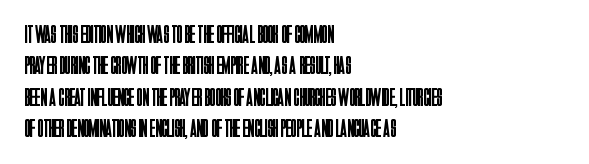
Q: Is the text bold? A: No.
Q: Is the text italic (slanted)? A: No, it is upright.
Q: Is the text underlined? A: No.
Q: How is the paragraph aligned? A: Left-aligned.
Q: Is the spacing between letters normal or unusually wide? A: Normal.
Q: Is the spacing between lines tight, normal or loose? A: Normal.
